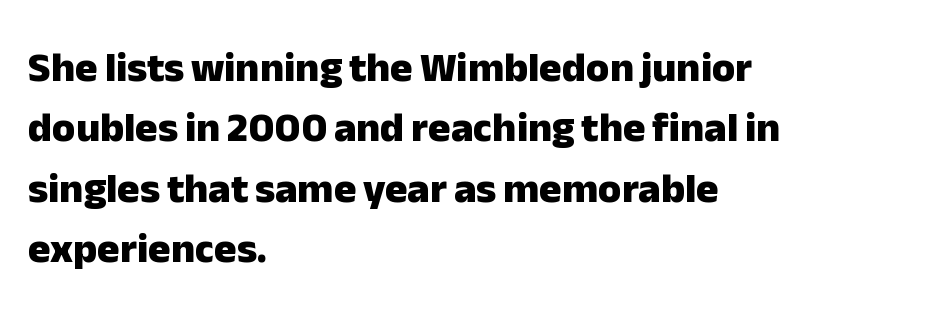
The image shows 42 px heavy sans-serif type, upright; set left-aligned, normal line spacing (1.44x), normal letter spacing, not underlined; low stroke contrast and a medium x-height.
